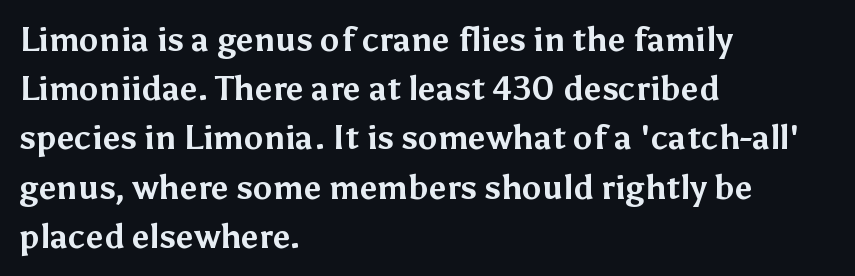
Q: Is the text bold? A: Yes.
Q: Is the text italic (slanted)? A: No, it is upright.
Q: Is the typeface a serif or a sans-serif typeface? A: Sans-serif.
Q: Is the text underlined? A: No.
Q: How is the paragraph aligned? A: Left-aligned.
Q: Is the spacing between letters normal or unusually wide? A: Normal.
Q: Is the spacing between lines tight, normal or loose? A: Normal.
Q: Width (condensed, normal, or wide)? A: Normal.
Q: Stroke contrast? A: Medium.
Q: x-height? A: Medium.
Q: Monospaced? A: No.
